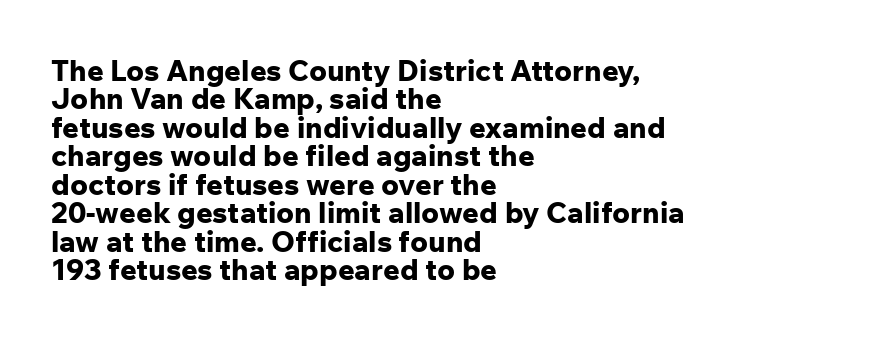
{"serif": "no", "italic": "no", "bold": "yes", "weight": "bold", "width": "normal", "stroke_contrast": "low", "x_height": "medium", "monospaced": "no", "underline": "no", "align": "left", "line_spacing": "tight", "line_spacing_ratio": 0.98, "letter_spacing": "normal", "letter_spacing_em": 0.0, "glyph_px": 29}
